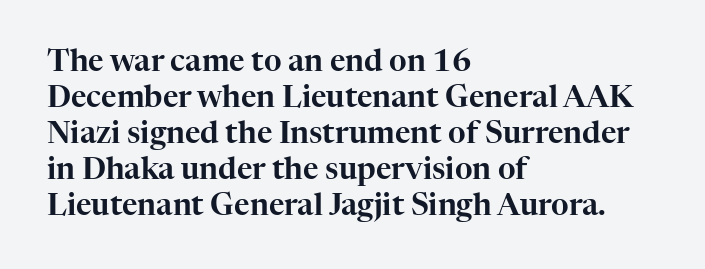
Check the space under the baseline: it is left empty. There is no visible air inserted between adjacent glyphs. The passage shown is typed in a proportional face where columns would drift. The setting favours the left margin, as ordinary paragraphs usually do. The passage shown is typeset with a serif family.
